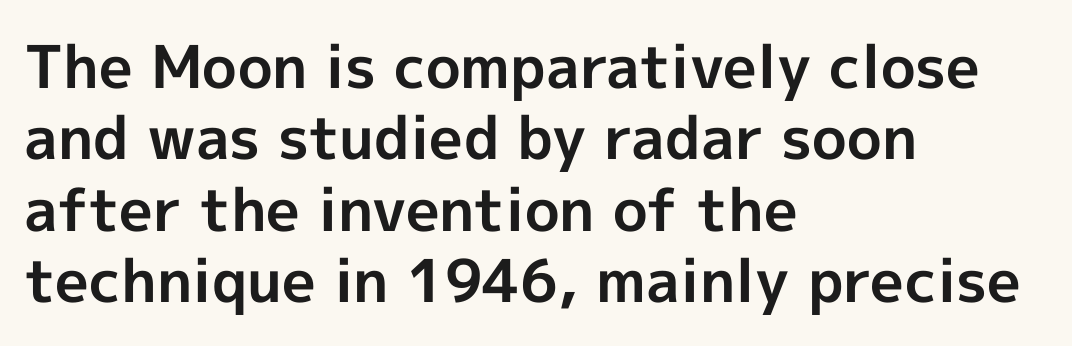
The image shows 59 px bold sans-serif type, upright; set left-aligned, line spacing 1.21x, normal letter spacing, not underlined; a medium x-height.
